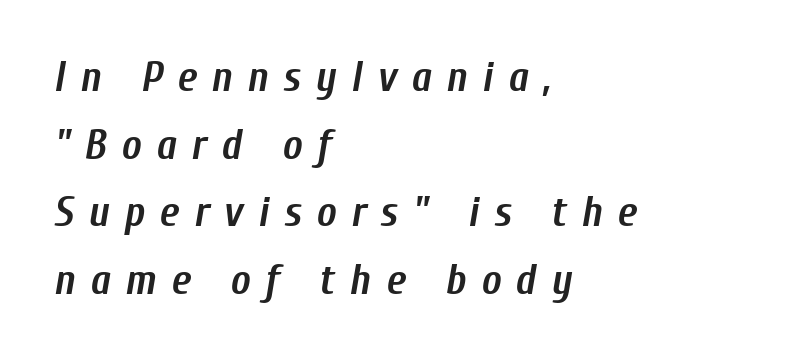
This sample keeps an unexceptional amount of space between lines. Do the characters align in a grid? No, the font is proportional. Chunky letters — that's bold for sure. Notice how the passage keeps a crisp vertical edge on the left only. There is plenty of visible air inserted between adjacent glyphs. The text carries the slant typical of an italic or oblique font.
